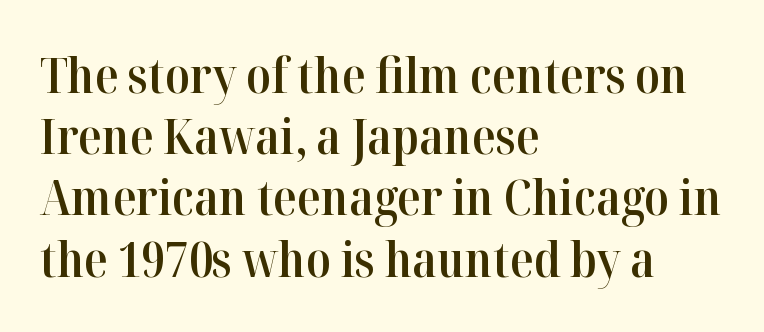
{"serif": "yes", "italic": "no", "bold": "semi", "weight": "semibold", "width": "normal", "stroke_contrast": "high", "x_height": "medium", "monospaced": "no", "underline": "no", "align": "left", "line_spacing": "normal", "line_spacing_ratio": 1.25, "letter_spacing": "normal", "letter_spacing_em": 0.0, "glyph_px": 49}
